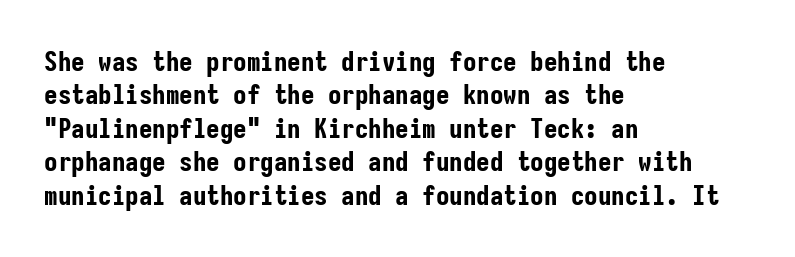
Q: Is the text bold? A: Yes.
Q: Is the text italic (slanted)? A: No, it is upright.
Q: Is the text underlined? A: No.
Q: How is the paragraph aligned? A: Left-aligned.
Q: Is the spacing between letters normal or unusually wide? A: Normal.
